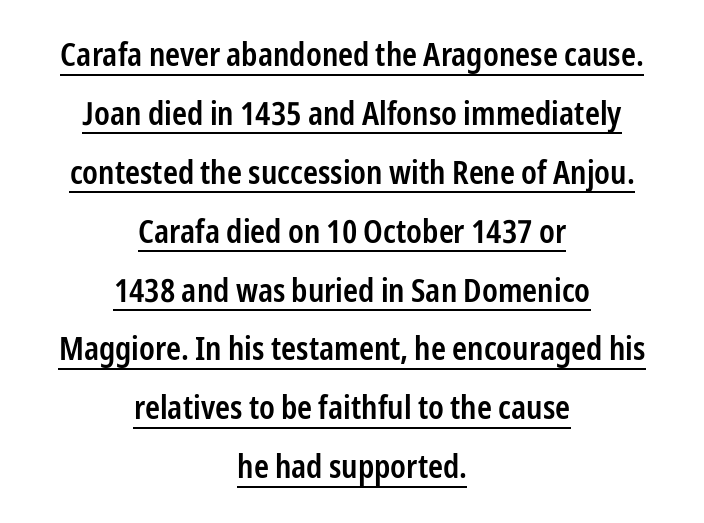
When letters stand straight like this, we call the style roman or upright. Note the varied advance widths — an 'i' is clearly narrower than an 'm'. Stroke terminals: plain, sans-serif. Visually the block forms a symmetrical silhouette, jagged on both flanks. Observe the ordinary spacing: letters are neighbours, not strangers. Firm but not heavy-handed strokes: this text is semibold.
